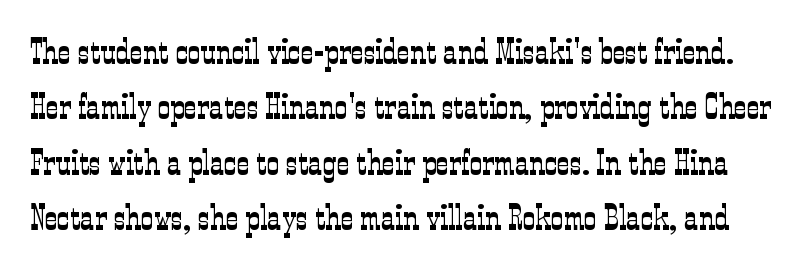
Varying glyph widths throughout — classic text-font behaviour. Anything drawn beneath the words? Only blank space. This sample keeps an unexceptional amount of space between lines. This rendering leaves character spacing at its baseline value. Is there any slant? The stems are plumb.
